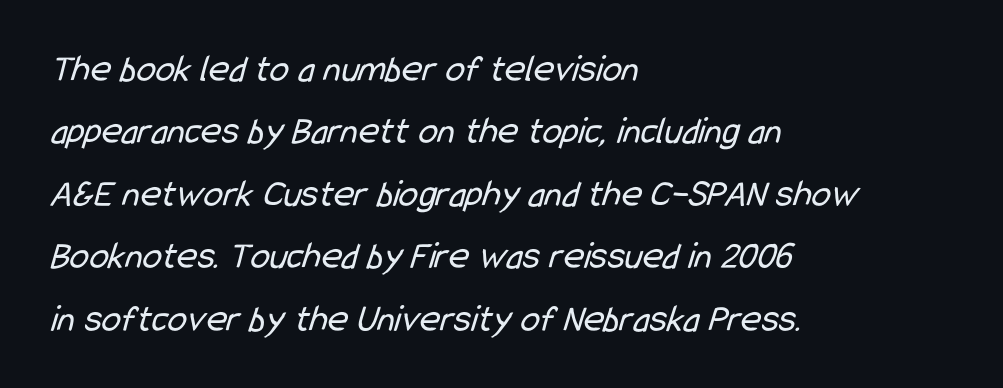
Q: Is the text bold? A: No.
Q: Is the typeface a serif or a sans-serif typeface? A: Sans-serif.
Q: Is the text underlined? A: No.
Q: How is the paragraph aligned? A: Left-aligned.
Q: Is the spacing between letters normal or unusually wide? A: Normal.
Q: Is the spacing between lines tight, normal or loose? A: Normal.
Q: Width (condensed, normal, or wide)? A: Condensed.
Q: Stroke contrast? A: Low.
Q: x-height? A: Medium.
Q: Monospaced? A: No.
